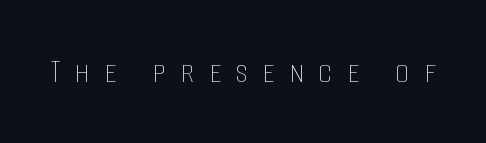
Q: Is the text bold? A: No.
Q: Is the text italic (slanted)? A: No, it is upright.
Q: Is the text underlined? A: No.
Q: Is the spacing between letters normal or unusually wide? A: Unusually wide.
Q: Width (condensed, normal, or wide)? A: Condensed.
Q: Stroke contrast? A: Low.
Q: x-height? A: Large.
Q: Monospaced? A: No.
